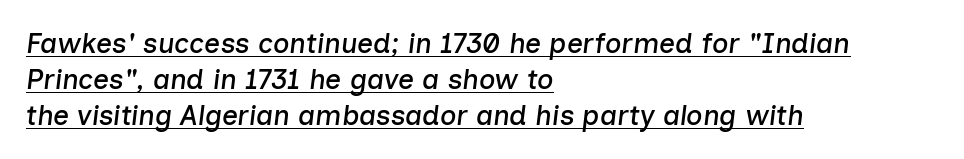
The rag falls on the right side of this text block. Between one letter and the next there's only the usual sliver of space. Proportional: the letters do not fall into vertical columns. The passage shown leans; its letterforms are oblique.
